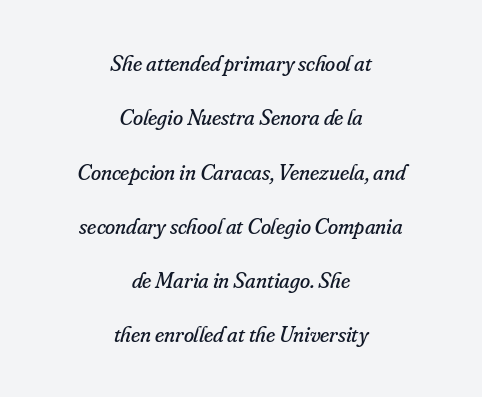
Q: Is the text bold? A: No.
Q: Is the text italic (slanted)? A: Yes, it leans right by about 16 degrees.
Q: Is the text underlined? A: No.
Q: How is the paragraph aligned? A: Centered.
Q: Is the spacing between letters normal or unusually wide? A: Normal.
Q: Is the spacing between lines tight, normal or loose? A: Loose.
